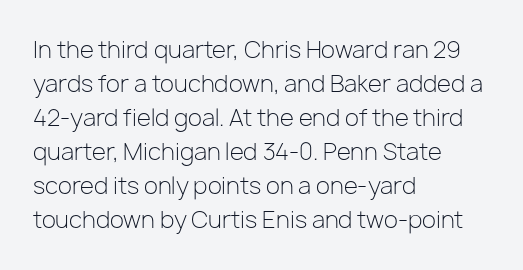
{"italic": "no", "bold": "no", "underline": "no", "align": "left", "line_spacing": "normal", "line_spacing_ratio": 1.48, "letter_spacing": "normal", "letter_spacing_em": 0.0, "glyph_px": 23}
